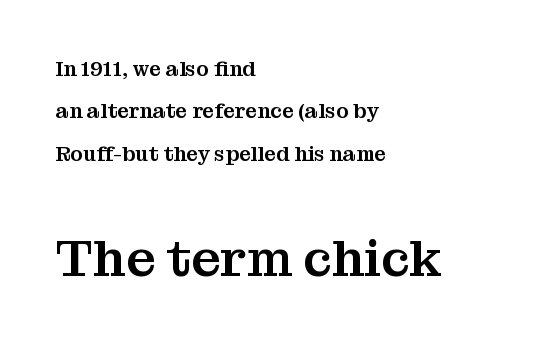
The letters stand upright; this is a roman face. Leading is clearly above the norm, producing a sparse column. The rendering keeps characters at their native spacing. Serifs: yes, visible at the terminals of the letterforms.
